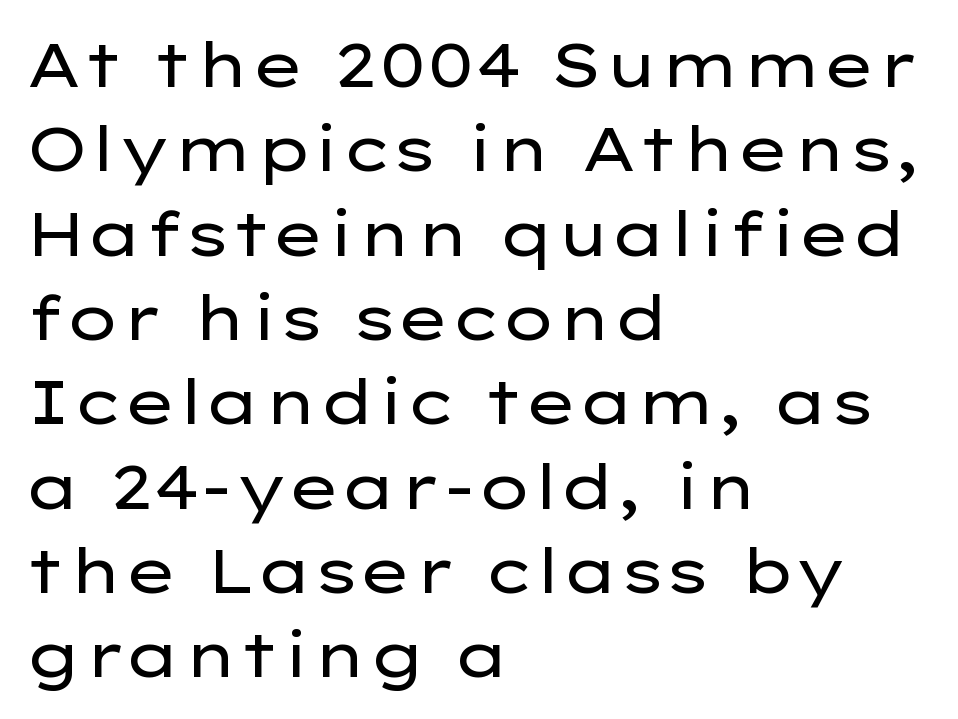
The cut favours lightness, reaching ordinary text weight at its darkest. Looks like regular typesetting: each glyph gets only the width it needs. Interline gaps are of average width in this sample. Do the letters lean? They stand straight.
